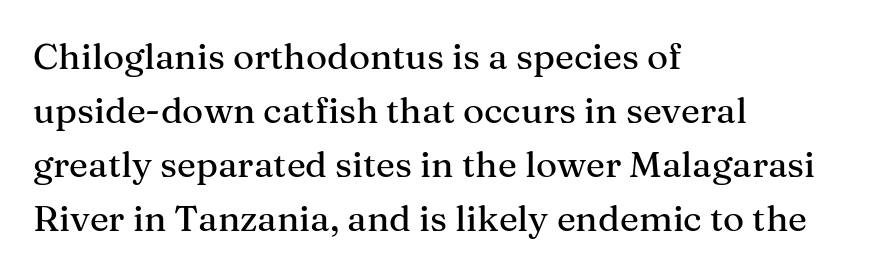
Q: Is the text italic (slanted)? A: No, it is upright.
Q: Is the typeface a serif or a sans-serif typeface? A: Serif.
Q: Is the text underlined? A: No.
Q: How is the paragraph aligned? A: Left-aligned.
Q: Is the spacing between letters normal or unusually wide? A: Normal.
Q: Is the spacing between lines tight, normal or loose? A: Normal.
Q: Width (condensed, normal, or wide)? A: Normal.
Q: Stroke contrast? A: Medium.
Q: x-height? A: Medium.
Q: Monospaced? A: No.
